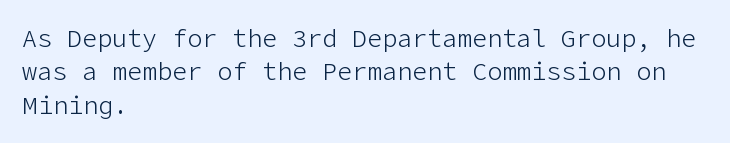
The image shows 25 px text type, upright; set left-aligned, normal line spacing (1.34x), normal letter spacing, not underlined.
